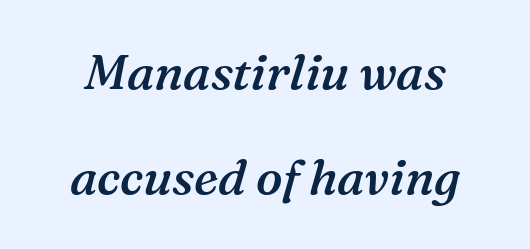
The image shows 49 px semibold serif type, italic (leaning right); set loose line spacing (2.15x), normal letter spacing, not underlined; medium stroke contrast and a medium x-height.
